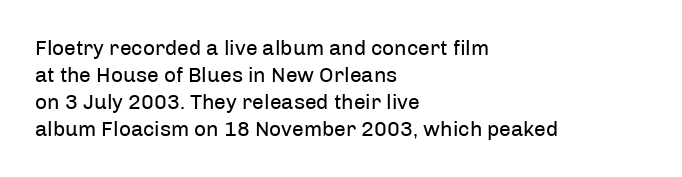
The image shows 21 px text type, upright; set left-aligned, normal line spacing (1.28x), normal letter spacing, not underlined.
